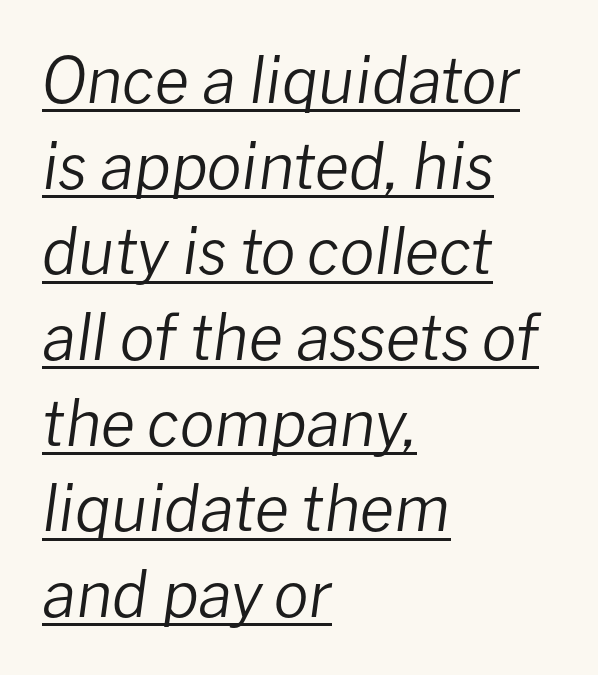
Tracking here is standard; glyphs follow each other at the usual distance. The lines in this sample share a left origin and differ only in where they stop. The face used here is proportionally spaced, like ordinary book or web type. Notice how the stems are inclined rather than vertical — that's the hallmark of italics. In terms of leading, this rendering sits right in the middle. Stems and bowls with no extra thickness — not bold.
